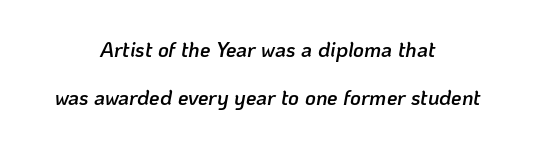
Q: Is the text bold? A: Semi-bold.
Q: Is the text italic (slanted)? A: Yes, it leans right by about 10 degrees.
Q: Is the text underlined? A: No.
Q: How is the paragraph aligned? A: Centered.
Q: Is the spacing between letters normal or unusually wide? A: Normal.
Q: Is the spacing between lines tight, normal or loose? A: Loose.
